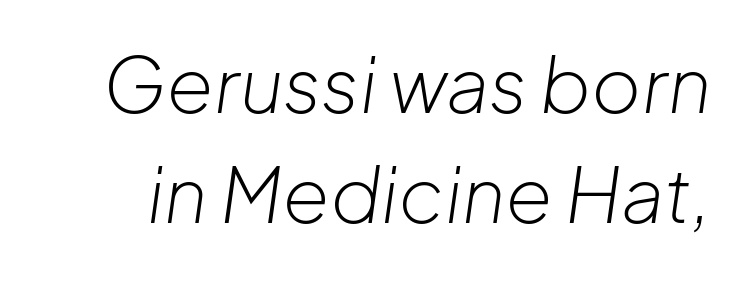
Q: Is the text bold? A: No.
Q: Is the text italic (slanted)? A: Yes, it leans right by about 8 degrees.
Q: Is the text underlined? A: No.
Q: Is the spacing between letters normal or unusually wide? A: Normal.
Q: Is the spacing between lines tight, normal or loose? A: Normal.
Q: Width (condensed, normal, or wide)? A: Normal.
Q: Stroke contrast? A: Low.
Q: x-height? A: Medium.
Q: Monospaced? A: No.
